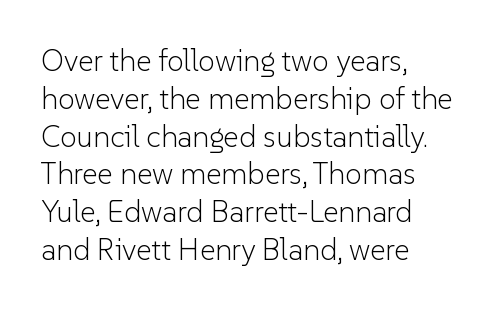
The foot of each line stays bare and open. Stroke thickness stays within the range of a standard reading face or lighter. Does the leading feel generous? No, just average. Here the designer chose a conventional face with non-uniform glyph widths.
